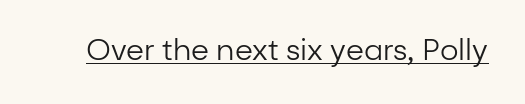
{"serif": "no", "italic": "no", "bold": "no", "weight": "regular", "width": "normal", "stroke_contrast": "low", "x_height": "medium", "monospaced": "no", "underline": "yes", "letter_spacing": "normal", "letter_spacing_em": 0.0, "glyph_px": 29}
